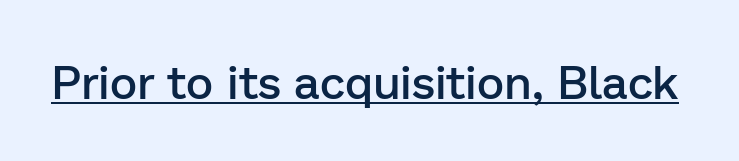
Q: Is the text bold? A: Semi-bold.
Q: Is the text italic (slanted)? A: No, it is upright.
Q: Is the typeface a serif or a sans-serif typeface? A: Sans-serif.
Q: Is the text underlined? A: Yes.
Q: Is the spacing between letters normal or unusually wide? A: Normal.
Q: Width (condensed, normal, or wide)? A: Normal.
Q: Stroke contrast? A: Low.
Q: x-height? A: Medium.
Q: Monospaced? A: No.
